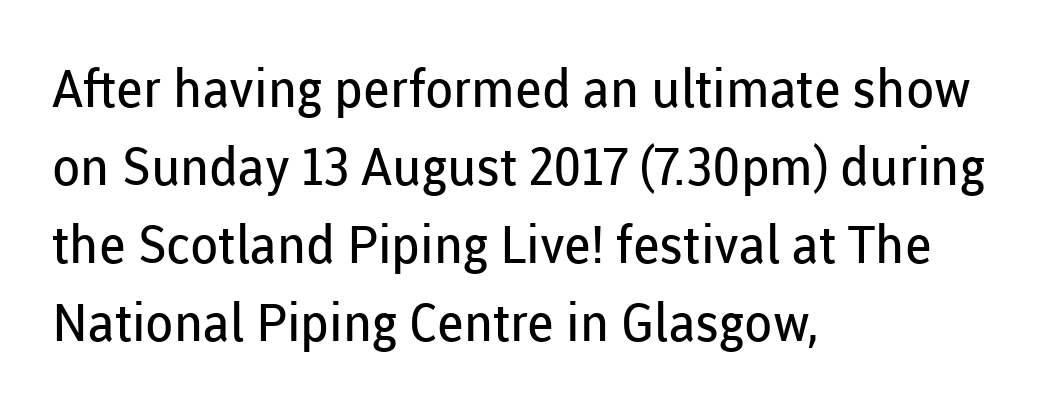
All the whitespace from short lines collects on the right. The lettering holds an erect, upright posture throughout. Stems and bowls with no extra thickness — not bold. Compared with typical paragraphs, the rows here are spaced about the same. Inter-character spacing is left at the font's built-in metrics. A typesetter would call this proportional, since set widths differ per character.
